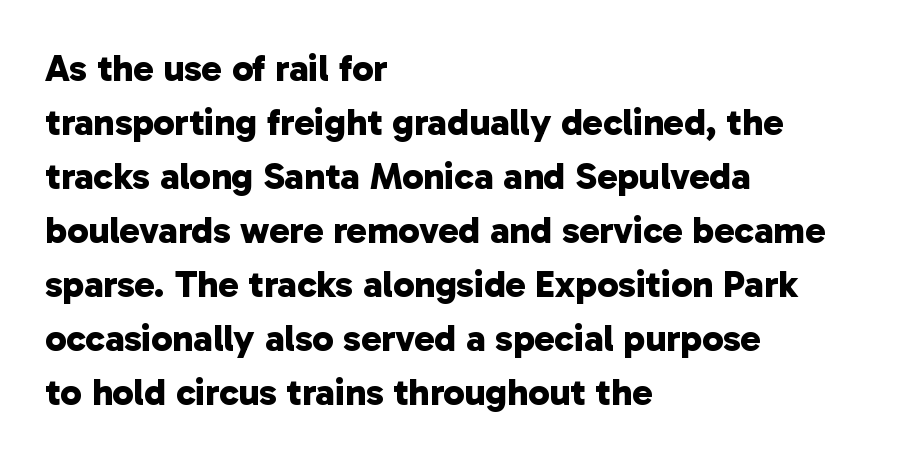
The image shows 38 px bold sans-serif type; set left-aligned, normal line spacing (1.42x), normal letter spacing, not underlined; low stroke contrast and a medium x-height.
